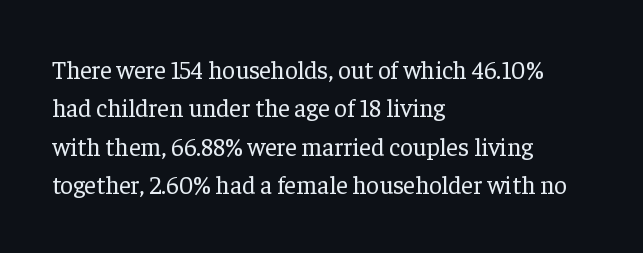
This sample uses an upright cut, with every glyph sitting square on the baseline. The string is rendered with underlining switched off. Tracking value appears to be zero — textbook default spacing. The lines in this sample share a left origin and differ only in where they stop. Vertical spacing — default.
